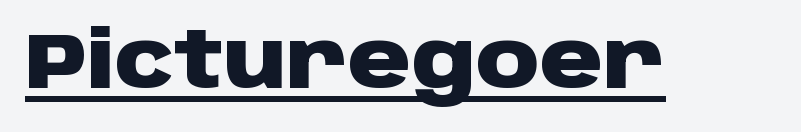
{"serif": "no", "italic": "no", "bold": "yes", "weight": "heavy", "width": "wide", "stroke_contrast": "low", "x_height": "large", "monospaced": "no", "underline": "yes", "letter_spacing": "normal", "letter_spacing_em": 0.0, "glyph_px": 78}
